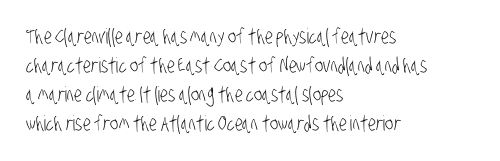
The image shows 21 px text type; set left-aligned, normal line spacing (1.38x), normal letter spacing, not underlined.
